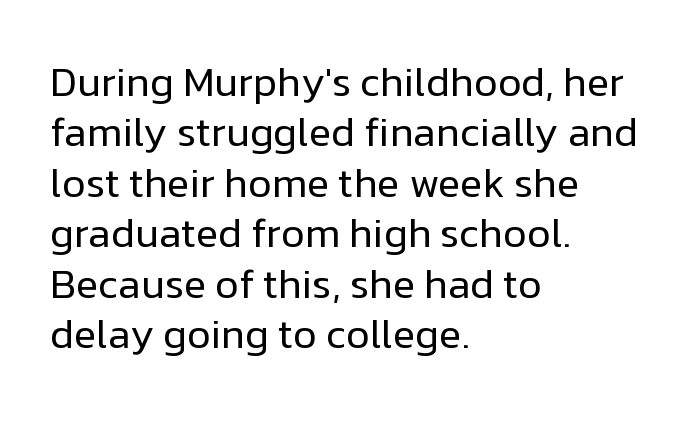
The image shows 41 px regular-weight sans-serif type, upright; set left-aligned, line spacing 1.23x, normal letter spacing, not underlined; low stroke contrast and a medium x-height.
